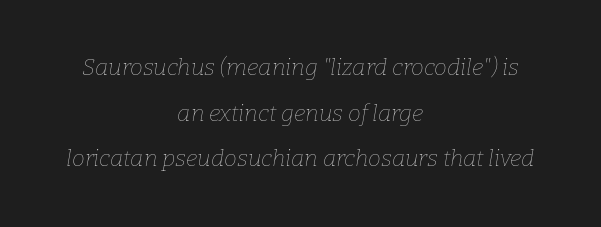
The image shows 23 px text type, italic (leaning right); set centered, loose line spacing (1.98x), normal letter spacing, not underlined.
